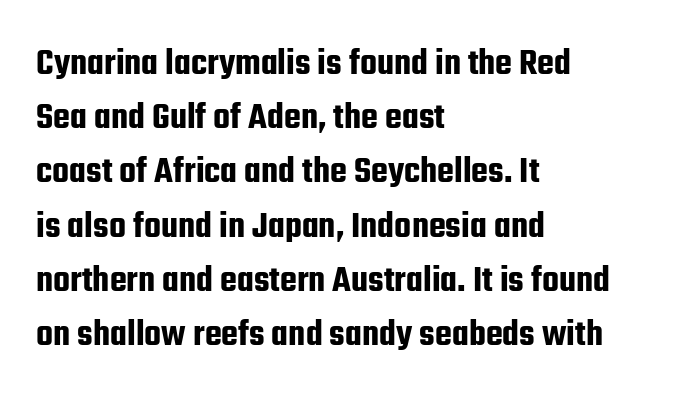
Q: Is the text italic (slanted)? A: No, it is upright.
Q: Is the typeface a serif or a sans-serif typeface? A: Sans-serif.
Q: Is the text underlined? A: No.
Q: How is the paragraph aligned? A: Left-aligned.
Q: Is the spacing between letters normal or unusually wide? A: Normal.
Q: Is the spacing between lines tight, normal or loose? A: Normal.
Q: Width (condensed, normal, or wide)? A: Condensed.
Q: Stroke contrast? A: Low.
Q: x-height? A: Medium.
Q: Monospaced? A: No.
